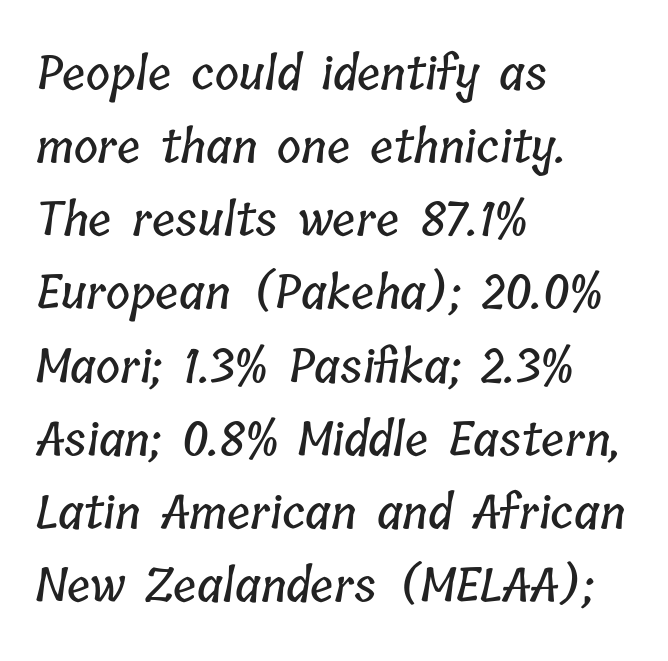
The image shows 46 px condensed type; set left-aligned, normal line spacing (1.59x), normal letter spacing, not underlined; low stroke contrast and a medium x-height.
